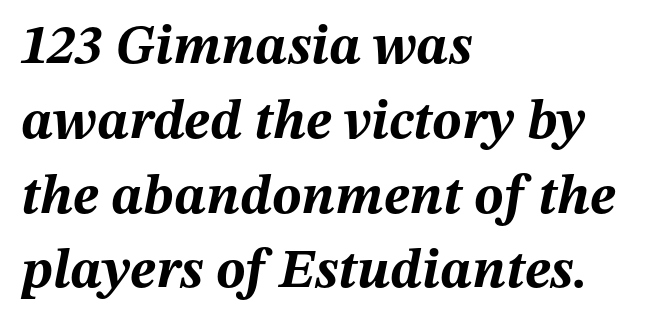
{"italic": "yes", "lean": "right", "slant_degrees": 12, "bold": "yes", "weight": "bold", "width": "normal", "stroke_contrast": "medium", "x_height": "medium", "monospaced": "no", "underline": "no", "align": "left", "line_spacing": "normal", "line_spacing_ratio": 1.36, "letter_spacing": "normal", "letter_spacing_em": 0.0, "glyph_px": 55}
